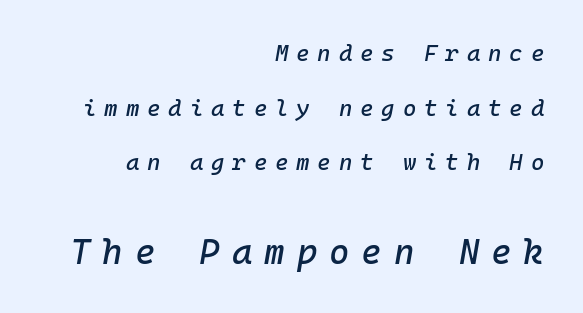
{"italic": "yes", "lean": "right", "slant_degrees": 10, "width": "normal", "stroke_contrast": "low", "x_height": "medium", "monospaced": "yes", "underline": "no", "align": "right", "line_spacing": "loose", "line_spacing_ratio": 2.38, "letter_spacing": "wide", "letter_spacing_em": 0.34, "larger_block": "second", "size_ratio": 1.52, "glyph_px": 35}
